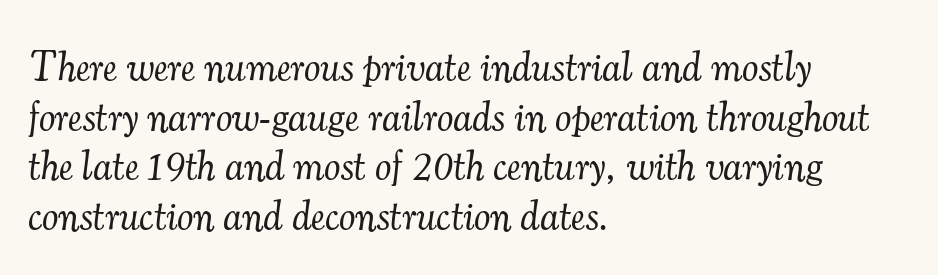
The image shows 41 px light serif type, italic (leaning right); set left-aligned, line spacing 1.21x, normal letter spacing, not underlined; medium stroke contrast and a small x-height.
